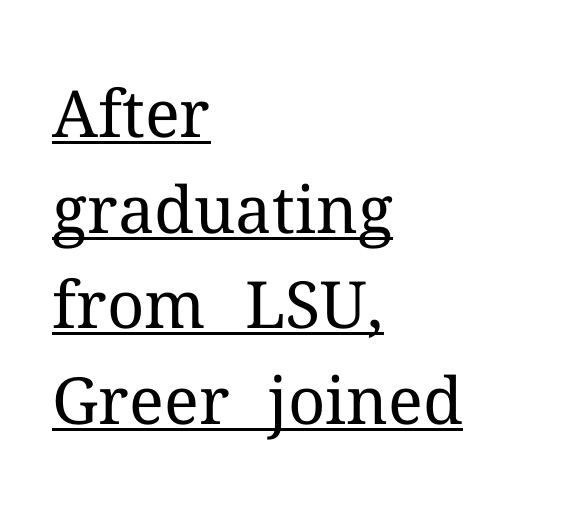
The image shows 65 px regular-weight serif type, upright; set left-aligned, normal line spacing (1.47x), normal letter spacing, underlined; medium stroke contrast and a medium x-height.
